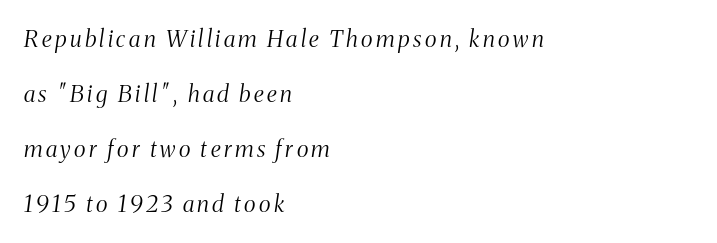
If you drew a line through each stem, it would be angled. Descenders hang freely into open space. How would I describe the line gaps? Wide and relaxed. Line starts are locked; line ends wander.
